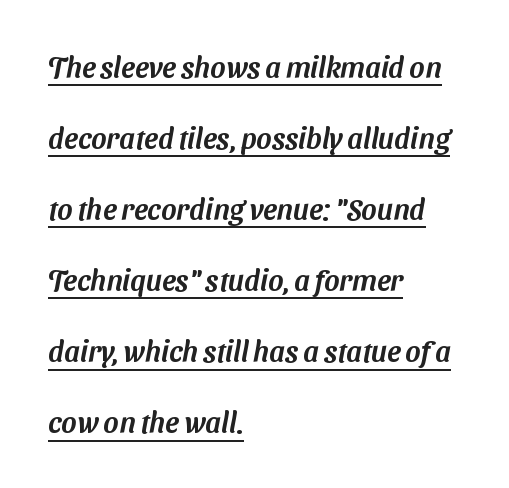
The lines are spread far apart with generous leading. All the whitespace from short lines collects on the right. These characters rest on top of a visible drawn line. Default kerning and tracking; the words read as compact shapes. Proportional: the letters do not fall into vertical columns.
